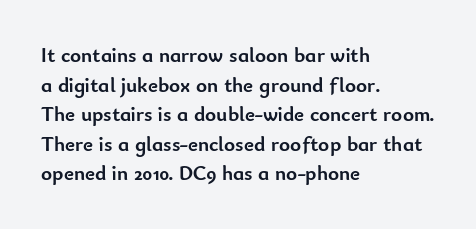
{"italic": "no", "bold": "yes", "underline": "no", "align": "left", "line_spacing": "normal", "line_spacing_ratio": 1.41, "letter_spacing": "normal", "letter_spacing_em": 0.0, "glyph_px": 21}
